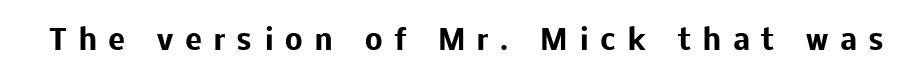
{"serif": "no", "italic": "no", "bold": "yes", "weight": "heavy", "width": "normal", "stroke_contrast": "low", "x_height": "medium", "monospaced": "no", "underline": "no", "letter_spacing": "wide", "letter_spacing_em": 0.41, "glyph_px": 28}
